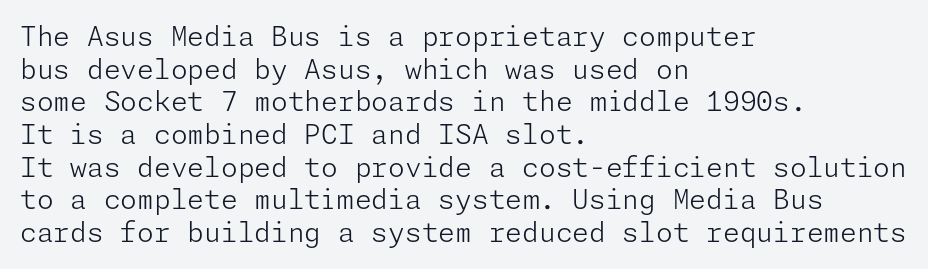
The image shows 27 px text type, upright; set left-aligned, line spacing 1.21x, normal letter spacing, not underlined.
